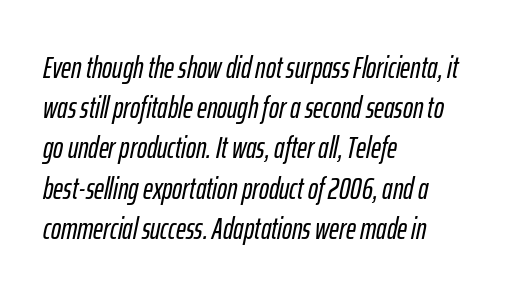
{"italic": "yes", "lean": "right", "slant_degrees": 12, "width": "condensed", "stroke_contrast": "low", "x_height": "medium", "monospaced": "no", "underline": "no", "align": "left", "line_spacing": "normal", "line_spacing_ratio": 1.34, "letter_spacing": "normal", "letter_spacing_em": 0.0, "glyph_px": 30}
